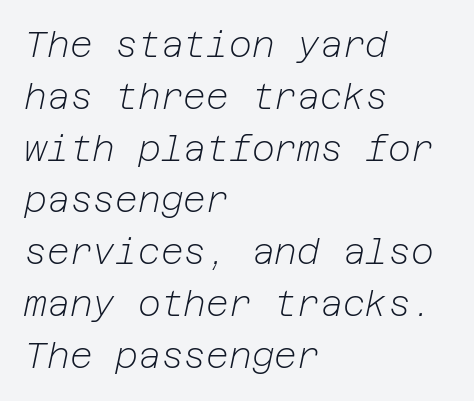
Only glyphs here, with clear space below each row. This sample uses an oblique cut, with every glyph tilted off the vertical. A student would call this left alignment; a typographer would say flush left, rag right. Successive baselines arrive at the customary interval. Stroke thickness stays within the range of a standard reading face or lighter.
